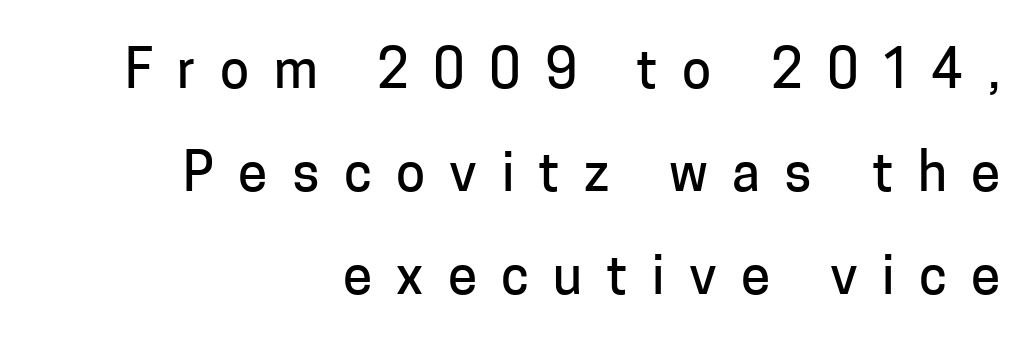
{"serif": "no", "italic": "no", "width": "normal", "stroke_contrast": "low", "x_height": "medium", "monospaced": "no", "underline": "no", "align": "right", "line_spacing": "loose", "line_spacing_ratio": 1.94, "letter_spacing": "wide", "letter_spacing_em": 0.46, "glyph_px": 53}
